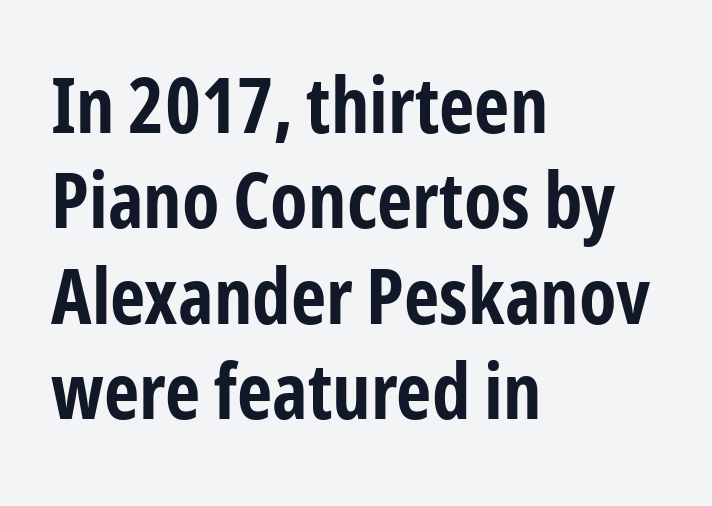
{"serif": "no", "italic": "no", "bold": "yes", "weight": "bold", "width": "condensed", "stroke_contrast": "low", "x_height": "medium", "monospaced": "no", "underline": "no", "align": "left", "line_spacing_ratio": 1.24, "letter_spacing": "normal", "letter_spacing_em": 0.0, "glyph_px": 77}
